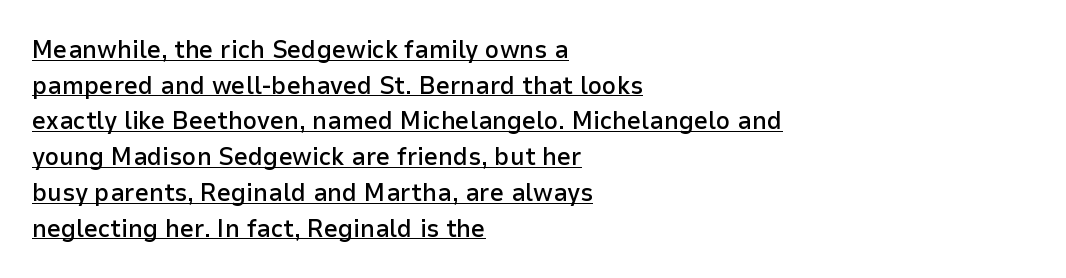
The image shows 25 px text type, upright; set left-aligned, normal line spacing (1.43x), normal letter spacing, underlined.
